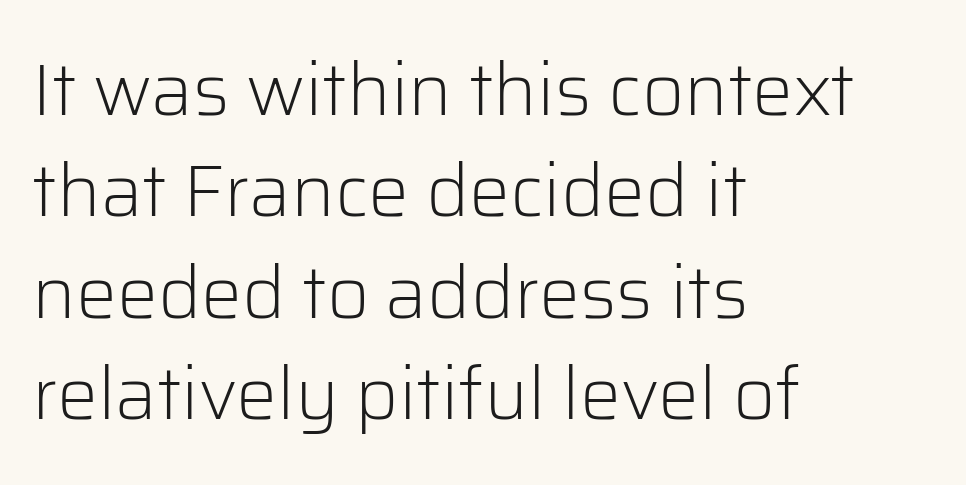
The image shows 73 px light sans-serif type, upright; set left-aligned, normal line spacing (1.39x), normal letter spacing, not underlined; low stroke contrast and a medium x-height.
